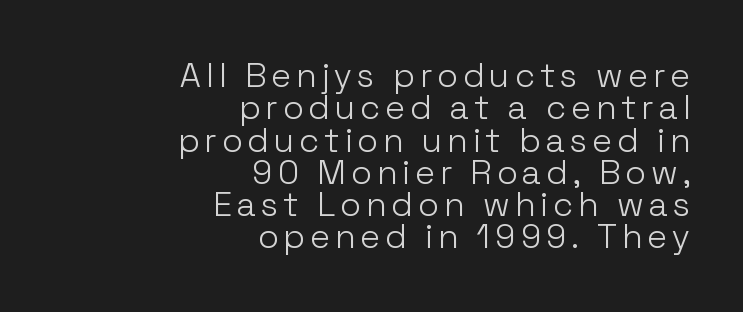
{"serif": "no", "italic": "no", "bold": "no", "weight": "light", "width": "normal", "stroke_contrast": "low", "x_height": "medium", "monospaced": "no", "underline": "no", "align": "right", "line_spacing": "tight", "line_spacing_ratio": 0.95, "glyph_px": 34}
